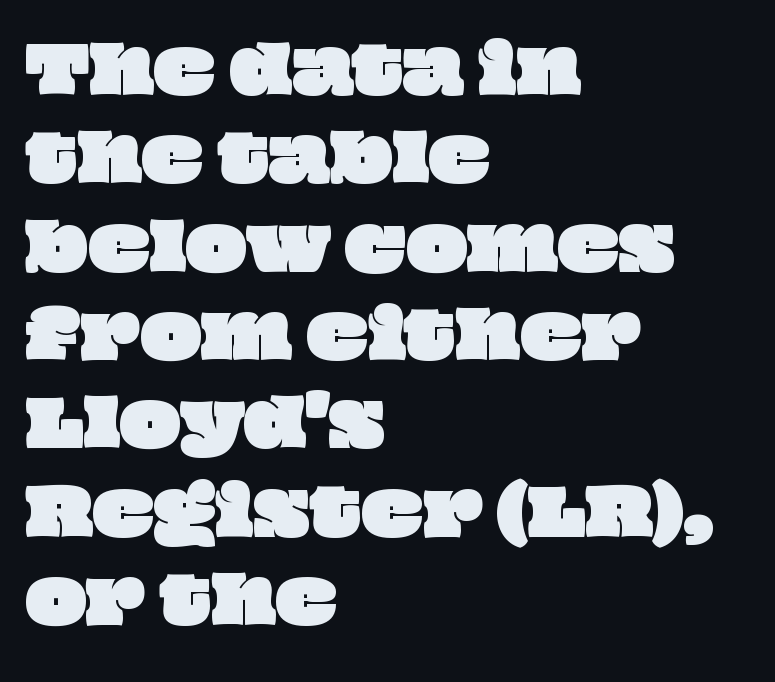
{"width": "wide", "stroke_contrast": "low", "x_height": "large", "monospaced": "no", "underline": "no", "align": "left", "line_spacing": "normal", "line_spacing_ratio": 1.38, "letter_spacing": "normal", "letter_spacing_em": 0.0, "glyph_px": 64}
